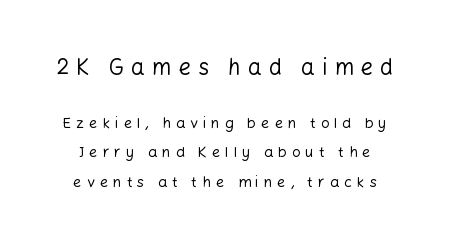
The image shows 22 px text type, upright; set loose line spacing (1.97x), unusually wide letter spacing (+0.32 em), not underlined; the first (top) block is 1.47x larger.
